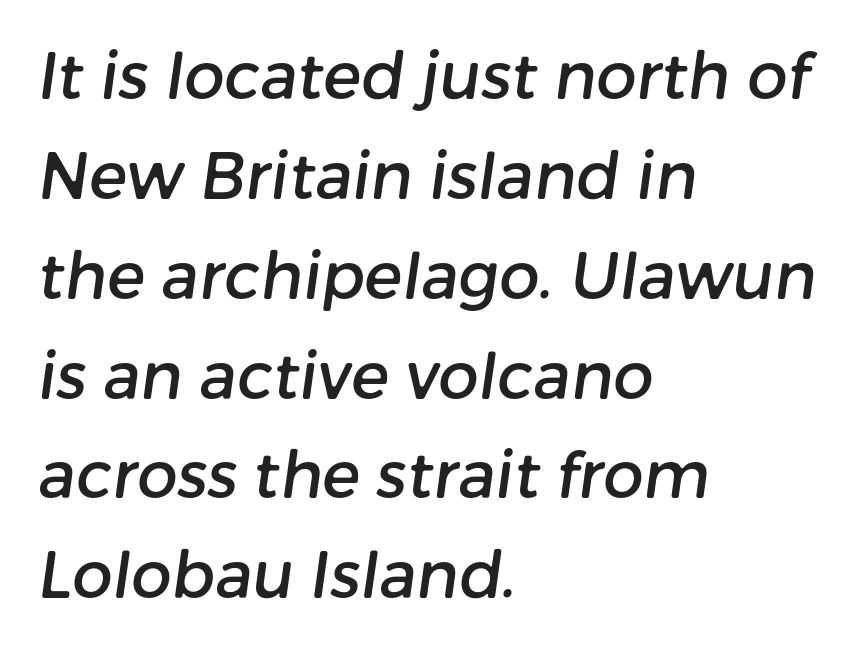
{"serif": "no", "width": "normal", "stroke_contrast": "low", "x_height": "medium", "monospaced": "no", "underline": "no", "align": "left", "line_spacing": "normal", "line_spacing_ratio": 1.56, "letter_spacing": "normal", "letter_spacing_em": 0.0, "glyph_px": 64}
